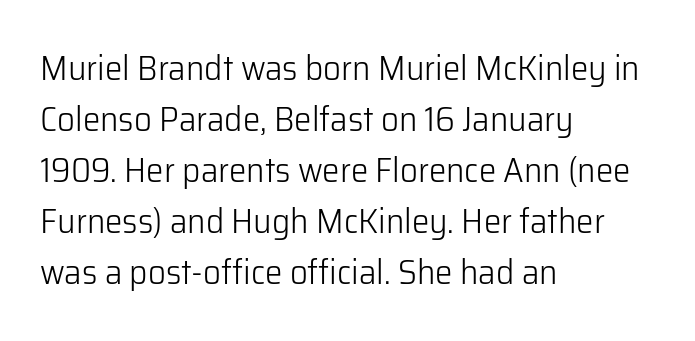
Q: Is the text bold? A: No.
Q: Is the text italic (slanted)? A: No, it is upright.
Q: Is the typeface a serif or a sans-serif typeface? A: Sans-serif.
Q: Is the text underlined? A: No.
Q: How is the paragraph aligned? A: Left-aligned.
Q: Is the spacing between letters normal or unusually wide? A: Normal.
Q: Is the spacing between lines tight, normal or loose? A: Normal.
Q: Width (condensed, normal, or wide)? A: Normal.
Q: Stroke contrast? A: Low.
Q: x-height? A: Medium.
Q: Monospaced? A: No.
